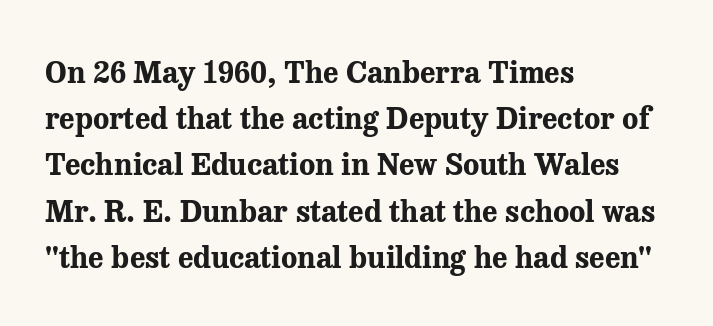
The image shows 30 px bold serif type, upright; set left-aligned, normal line spacing (1.54x), normal letter spacing, not underlined; medium stroke contrast and a medium x-height.
